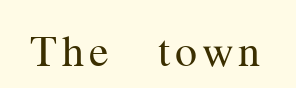
The image shows 44 px regular-weight serif type, upright; set not underlined; medium stroke contrast and a medium x-height.
